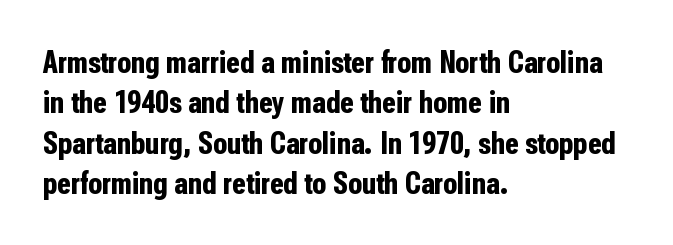
The image shows 32 px bold, condensed sans-serif type, upright; set left-aligned, normal line spacing (1.26x), normal letter spacing, not underlined; low stroke contrast and a medium x-height.
